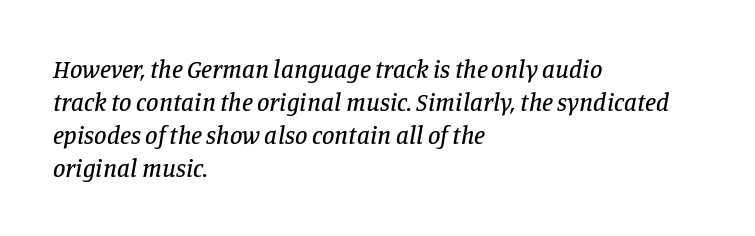
The image shows 25 px text type, italic (leaning right); set left-aligned, normal line spacing (1.32x), normal letter spacing, not underlined.
